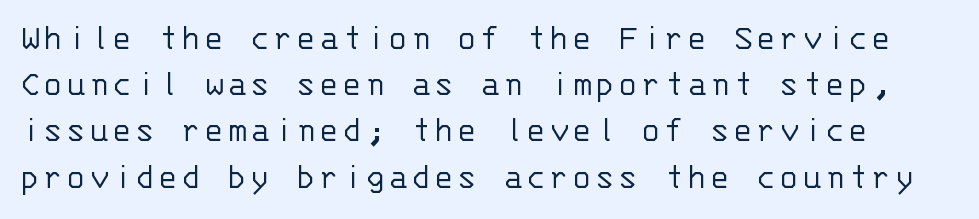
The image shows 37 px light sans-serif type, upright, monospaced; set normal line spacing (1.25x), not underlined; low stroke contrast and a large x-height.
